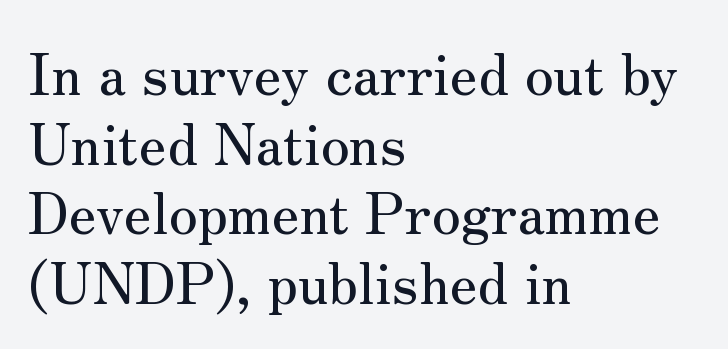
Q: Is the text italic (slanted)? A: No, it is upright.
Q: Is the typeface a serif or a sans-serif typeface? A: Serif.
Q: Is the text underlined? A: No.
Q: How is the paragraph aligned? A: Left-aligned.
Q: Is the spacing between letters normal or unusually wide? A: Normal.
Q: Width (condensed, normal, or wide)? A: Normal.
Q: Stroke contrast? A: Medium.
Q: x-height? A: Small.
Q: Monospaced? A: No.
